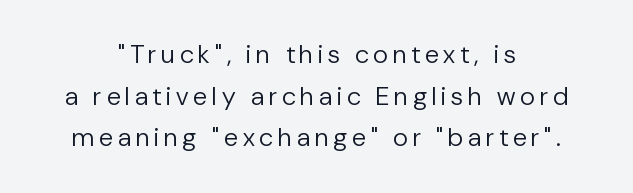
Q: Is the text bold? A: No.
Q: Is the text italic (slanted)? A: No, it is upright.
Q: Is the text underlined? A: No.
Q: How is the paragraph aligned? A: Centered.
Q: Is the spacing between lines tight, normal or loose? A: Normal.
